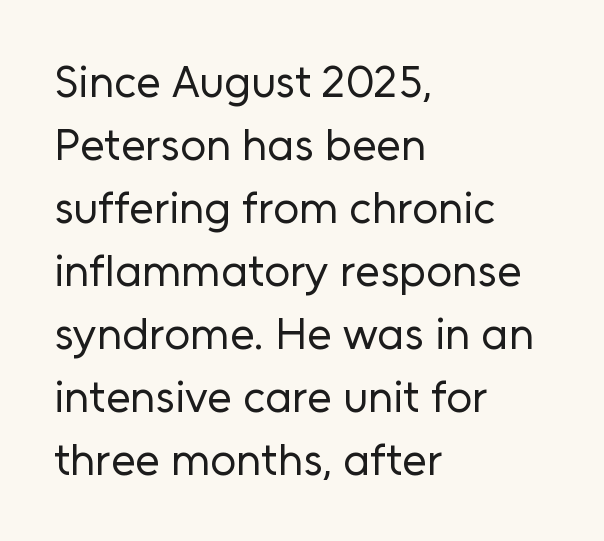
The image shows 45 px regular-weight sans-serif type, upright; set left-aligned, normal line spacing (1.4x), normal letter spacing, not underlined; low stroke contrast and a medium x-height.
